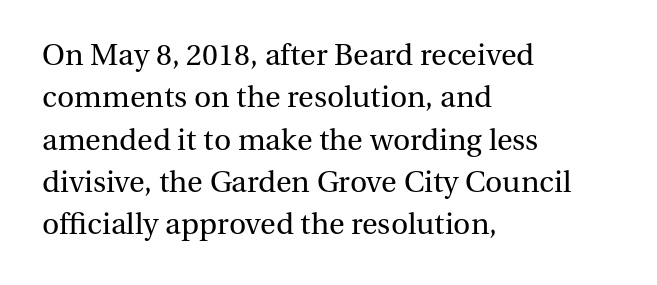
Q: Is the text bold? A: No.
Q: Is the text italic (slanted)? A: No, it is upright.
Q: Is the typeface a serif or a sans-serif typeface? A: Serif.
Q: Is the text underlined? A: No.
Q: How is the paragraph aligned? A: Left-aligned.
Q: Is the spacing between letters normal or unusually wide? A: Normal.
Q: Is the spacing between lines tight, normal or loose? A: Normal.
Q: Width (condensed, normal, or wide)? A: Normal.
Q: Stroke contrast? A: Medium.
Q: x-height? A: Medium.
Q: Monospaced? A: No.
